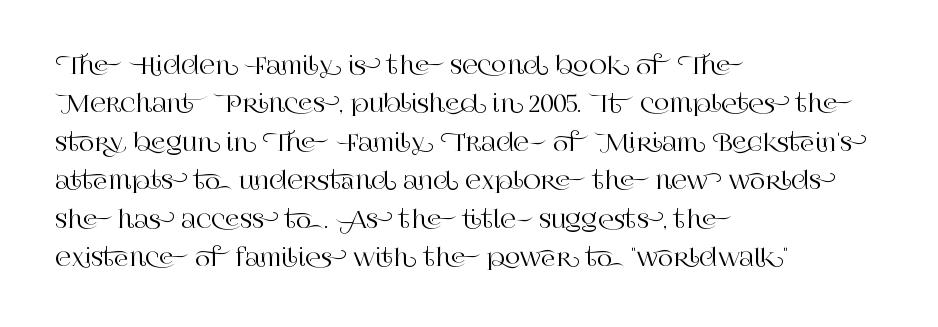
Q: Is the text italic (slanted)? A: No, it is upright.
Q: Is the text underlined? A: No.
Q: How is the paragraph aligned? A: Left-aligned.
Q: Is the spacing between letters normal or unusually wide? A: Normal.
Q: Is the spacing between lines tight, normal or loose? A: Normal.
